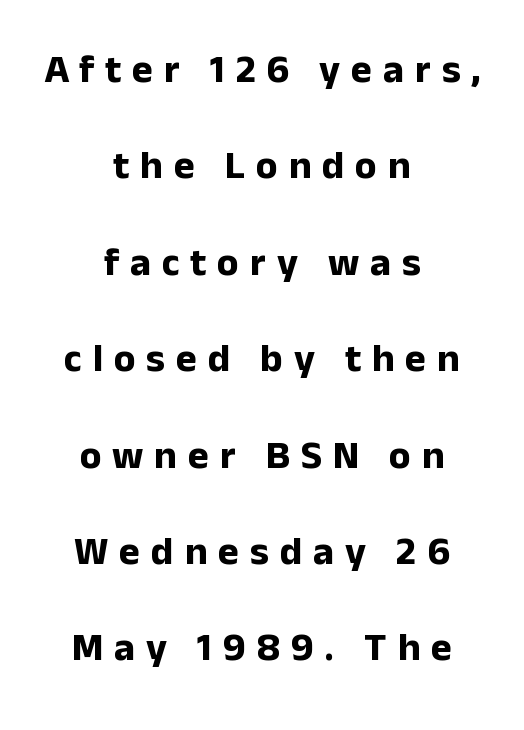
The image shows 40 px bold sans-serif type, upright; set centered, loose line spacing (2.41x), unusually wide letter spacing (+0.27 em), not underlined; low stroke contrast and a medium x-height.
